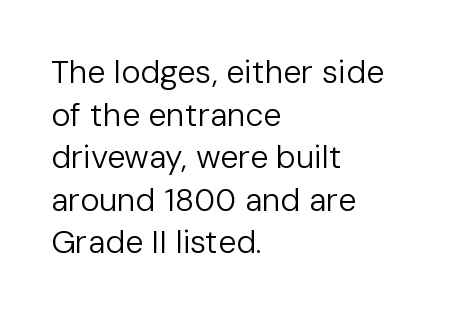
{"serif": "no", "italic": "no", "bold": "no", "weight": "regular", "width": "normal", "stroke_contrast": "low", "x_height": "medium", "monospaced": "no", "underline": "no", "align": "left", "line_spacing": "normal", "line_spacing_ratio": 1.33, "letter_spacing": "normal", "letter_spacing_em": 0.0, "glyph_px": 32}
